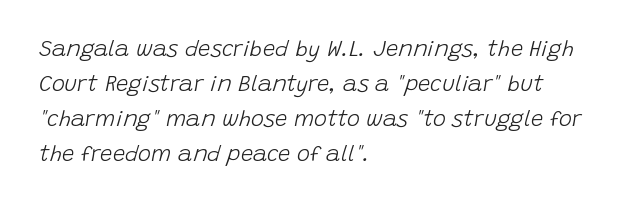
Q: Is the text bold? A: No.
Q: Is the text italic (slanted)? A: Yes, it leans right by about 15 degrees.
Q: Is the text underlined? A: No.
Q: How is the paragraph aligned? A: Left-aligned.
Q: Is the spacing between letters normal or unusually wide? A: Normal.
Q: Is the spacing between lines tight, normal or loose? A: Normal.
